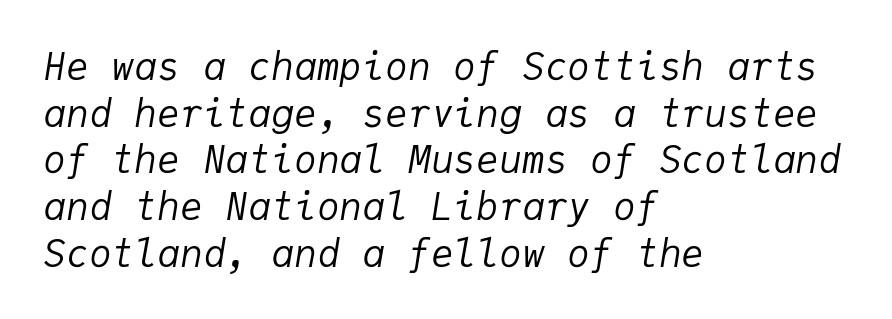
{"italic": "yes", "lean": "right", "slant_degrees": 9, "bold": "no", "weight": "regular", "width": "normal", "stroke_contrast": "low", "x_height": "medium", "monospaced": "yes", "underline": "no", "align": "left", "line_spacing_ratio": 1.23, "letter_spacing": "normal", "letter_spacing_em": 0.0, "glyph_px": 38}
